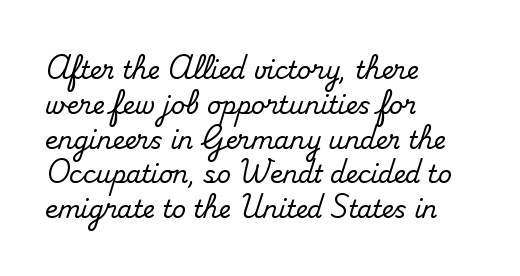
Q: Is the text italic (slanted)? A: Yes.
Q: Is the text underlined? A: No.
Q: How is the paragraph aligned? A: Left-aligned.
Q: Is the spacing between letters normal or unusually wide? A: Normal.
Q: Is the spacing between lines tight, normal or loose? A: Normal.
